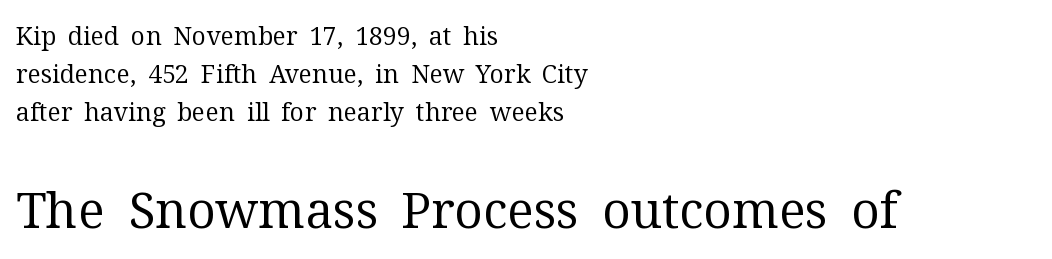
Of the two passages, the one underneath uses the larger point size. Here the glyphs are tracked normally, forming tight word shapes. Check under the words: just untouched page. Where is the straight margin? On the left. Horizontal bands of white between lines are of average thickness. The font family rendered here belongs to the serif group.
